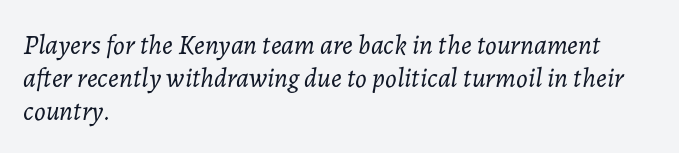
The image shows 27 px text type, italic (leaning right); set left-aligned, line spacing 1.23x, normal letter spacing, not underlined.
